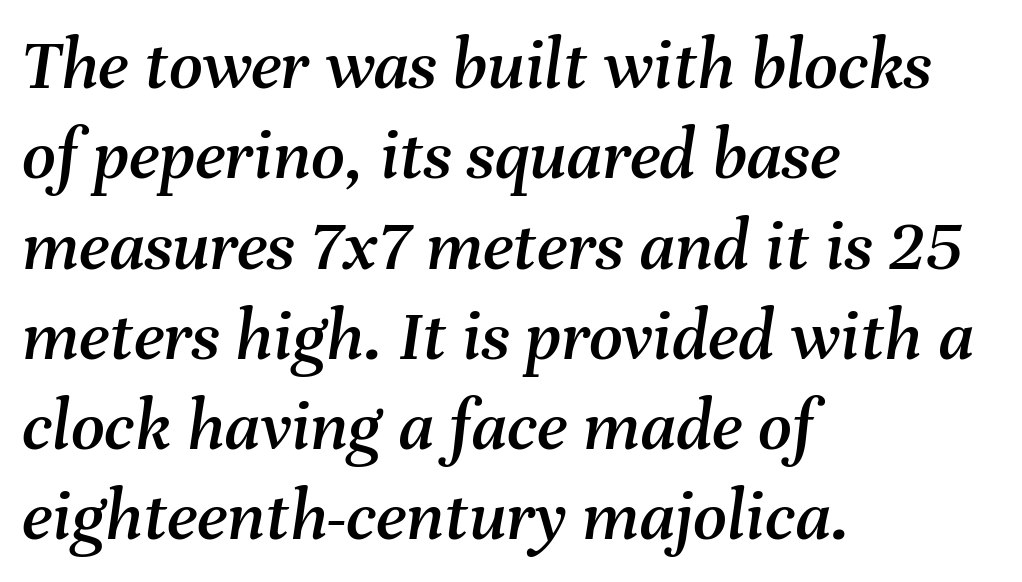
Do the characters align in a grid? No, the font is proportional. Every character sits at an angle, as italics do. Unmarked baselines from the first word to the last. One-word summary of the alignment: left. The face used here is rendered with its standard letterfit.
